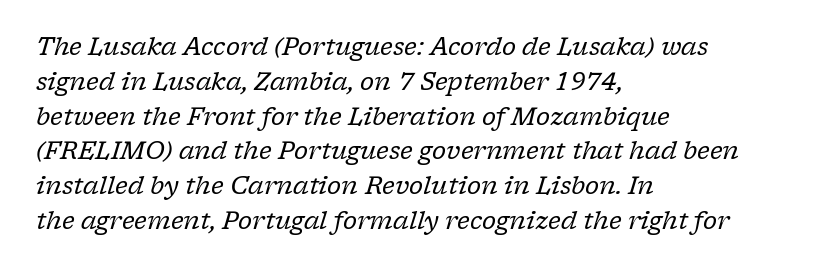
{"italic": "yes", "lean": "right", "slant_degrees": 17, "bold": "no", "underline": "no", "align": "left", "line_spacing": "normal", "line_spacing_ratio": 1.45, "letter_spacing": "normal", "letter_spacing_em": 0.0, "glyph_px": 24}
